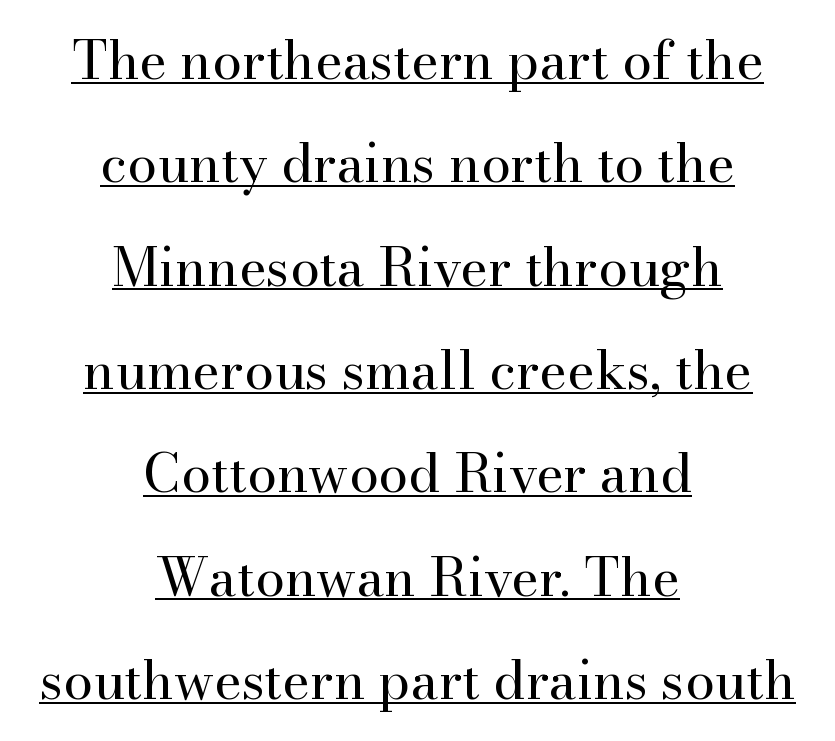
Q: Is the text bold? A: No.
Q: Is the text italic (slanted)? A: No, it is upright.
Q: Is the typeface a serif or a sans-serif typeface? A: Serif.
Q: Is the text underlined? A: Yes.
Q: How is the paragraph aligned? A: Centered.
Q: Is the spacing between letters normal or unusually wide? A: Normal.
Q: Is the spacing between lines tight, normal or loose? A: Loose.
Q: Width (condensed, normal, or wide)? A: Normal.
Q: Stroke contrast? A: High.
Q: x-height? A: Small.
Q: Monospaced? A: No.
